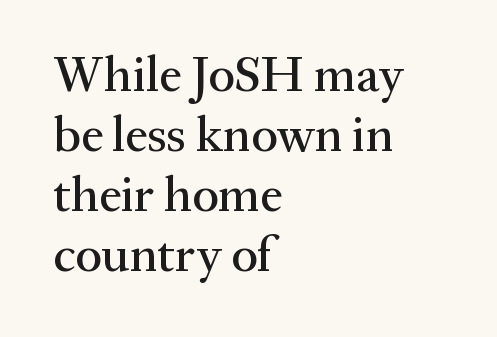
The image shows 50 px serif type, upright; set left-aligned, line spacing 1.2x, normal letter spacing, not underlined; medium stroke contrast and a medium x-height.
